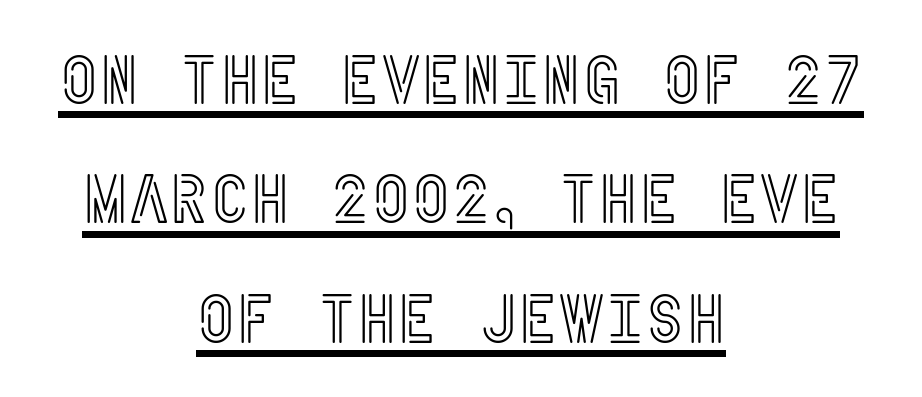
In CSS terms this would be text-align: center. The passage shown has conventional tracking throughout. This is underlined copy, the kind a proofreader might mark for attention. Every stem runs plumb, perpendicular to the baseline.
